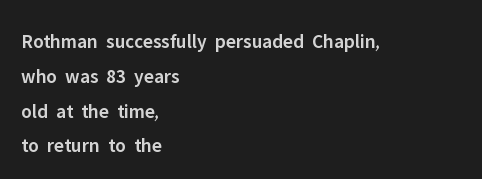
The font is running at a semibold setting, under full bold. Lines of text with bare space underneath. Caption: standard tracking, unaltered. The lines in this sample share a left origin and differ only in where they stop.
